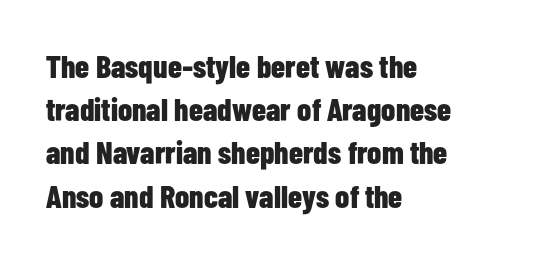
The image shows 32 px bold, condensed sans-serif type, upright; set left-aligned, normal line spacing (1.35x), normal letter spacing, not underlined; low stroke contrast and a medium x-height.
